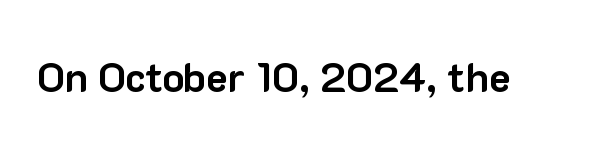
{"serif": "no", "italic": "no", "bold": "yes", "weight": "bold", "width": "normal", "stroke_contrast": "low", "x_height": "medium", "monospaced": "no", "underline": "no", "letter_spacing": "normal", "letter_spacing_em": 0.0, "glyph_px": 41}
